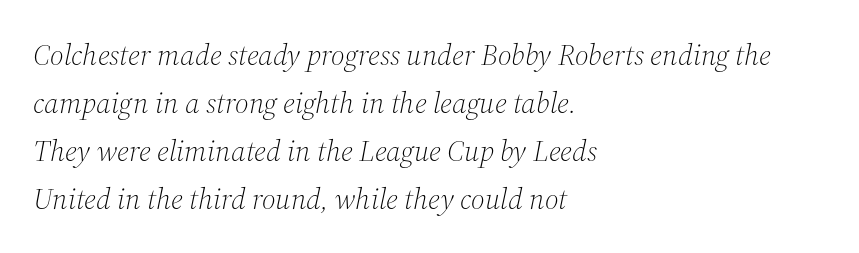
The face used here has a pronounced slope to its letters. Compared with a centered layout, this one pins lines to the left instead. This sample has the flowing, uneven cadence of proportional lettering. Observe the ordinary spacing: letters are neighbours, not strangers. Descenders are the only things crossing below the line. Summary of vertical rhythm: regular, with standard interline spacing.
